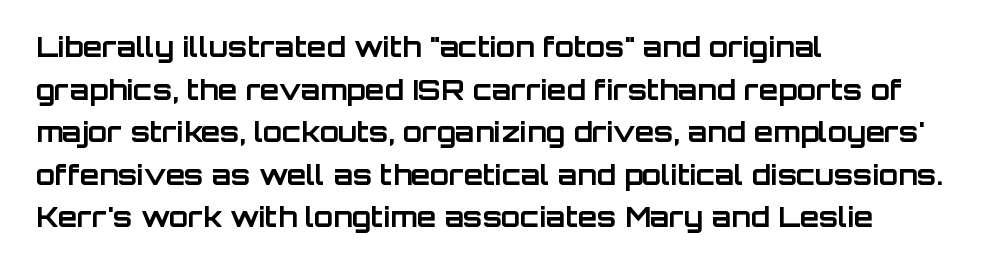
The typesetter chose a ragged-right arrangement here. Think of a printed novel: that variable character pitch is what you see here. The specimen reads as upright at a glance. Serifs: no, the terminals of the letterforms are clean. Lines of text with bare space underneath. You'd pick this weight for a headline — it's a proper bold.
